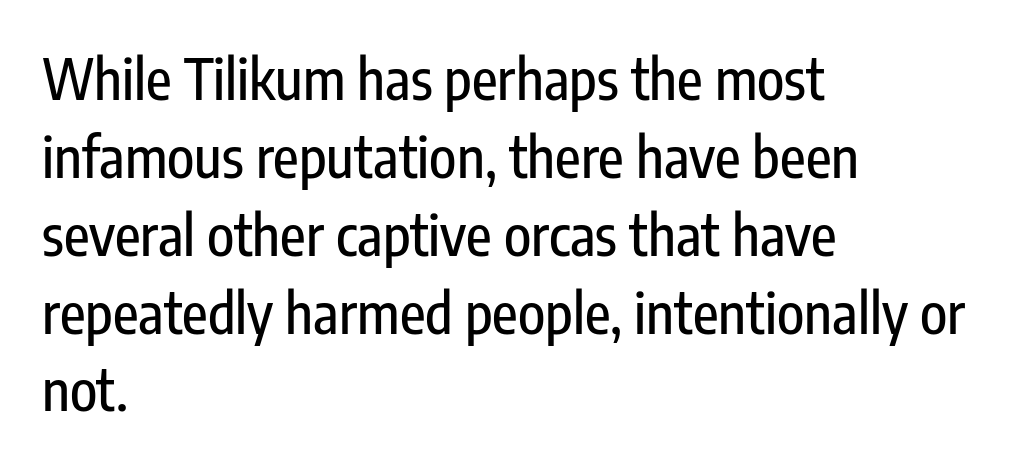
{"serif": "no", "italic": "no", "width": "condensed", "stroke_contrast": "low", "x_height": "medium", "monospaced": "no", "underline": "no", "align": "left", "line_spacing": "normal", "line_spacing_ratio": 1.39, "letter_spacing": "normal", "letter_spacing_em": 0.0, "glyph_px": 56}
